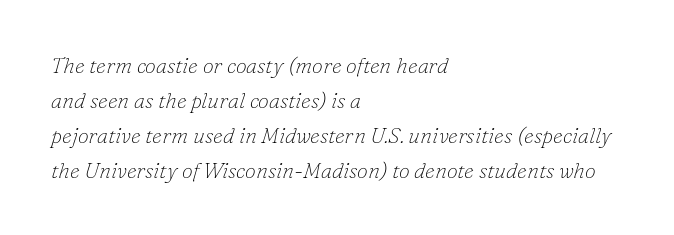
Students, observe: this is what conventionally led text looks like. This sample is left-justified, so line endings fall wherever the words run out. Italic: yes, the glyphs are oblique. Bold? No — there's no thickening of the strokes.
